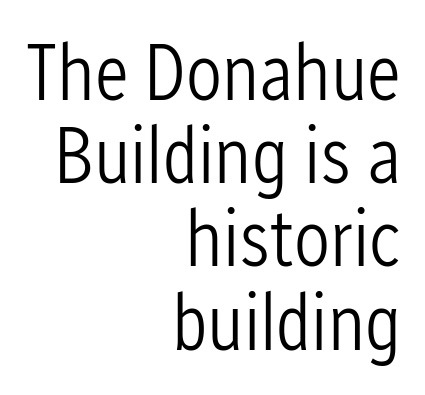
Q: Is the text bold? A: No.
Q: Is the text italic (slanted)? A: No, it is upright.
Q: Is the typeface a serif or a sans-serif typeface? A: Sans-serif.
Q: Is the text underlined? A: No.
Q: How is the paragraph aligned? A: Right-aligned.
Q: Is the spacing between letters normal or unusually wide? A: Normal.
Q: Is the spacing between lines tight, normal or loose? A: Tight.
Q: Width (condensed, normal, or wide)? A: Condensed.
Q: Stroke contrast? A: Low.
Q: x-height? A: Medium.
Q: Monospaced? A: No.
